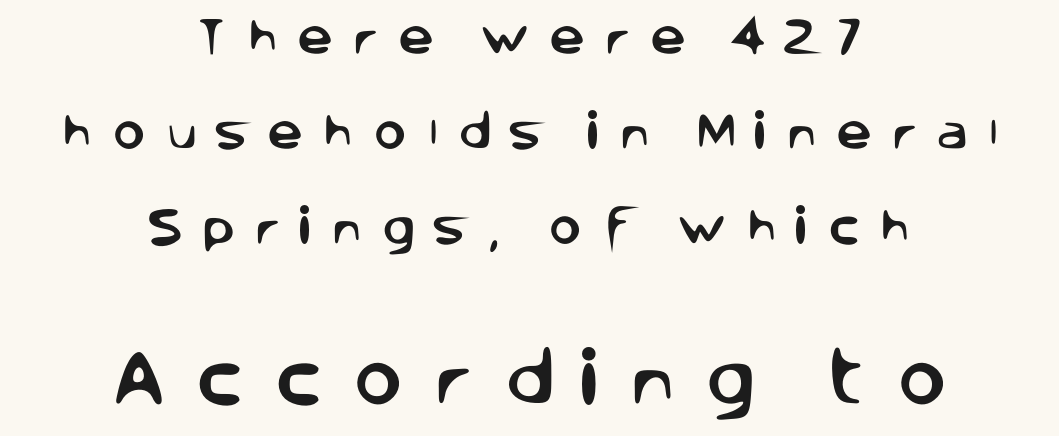
{"serif": "no", "italic": "no", "width": "normal", "stroke_contrast": "low", "x_height": "large", "monospaced": "no", "underline": "no", "align": "center", "line_spacing": "loose", "line_spacing_ratio": 2.38, "letter_spacing": "wide", "letter_spacing_em": 0.47, "larger_block": "second", "size_ratio": 1.5, "glyph_px": 60}
